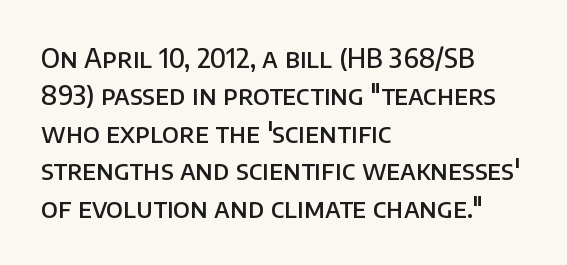
Q: Is the text bold? A: Semi-bold.
Q: Is the text italic (slanted)? A: No, it is upright.
Q: Is the text underlined? A: No.
Q: How is the paragraph aligned? A: Left-aligned.
Q: Is the spacing between letters normal or unusually wide? A: Normal.
Q: Is the spacing between lines tight, normal or loose? A: Normal.
